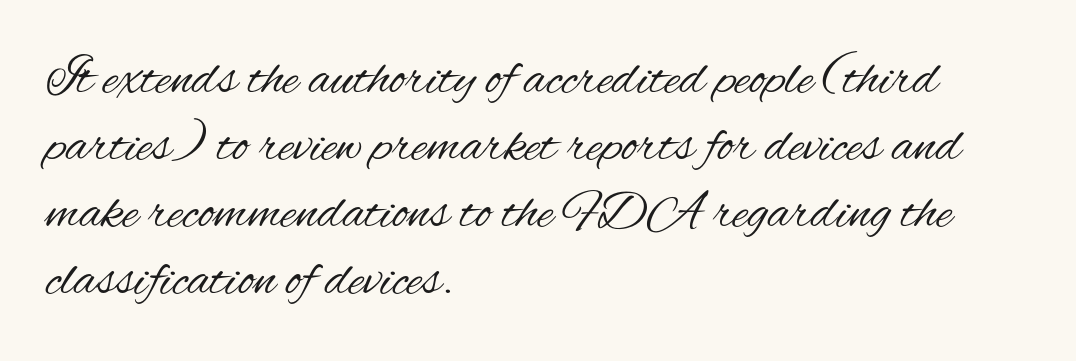
Q: Is the text bold? A: No.
Q: Is the text italic (slanted)? A: Yes.
Q: Is the typeface a serif or a sans-serif typeface? A: Sans-serif.
Q: Is the text underlined? A: No.
Q: How is the paragraph aligned? A: Left-aligned.
Q: Is the spacing between letters normal or unusually wide? A: Normal.
Q: Width (condensed, normal, or wide)? A: Condensed.
Q: Stroke contrast? A: Medium.
Q: x-height? A: Small.
Q: Monospaced? A: No.
